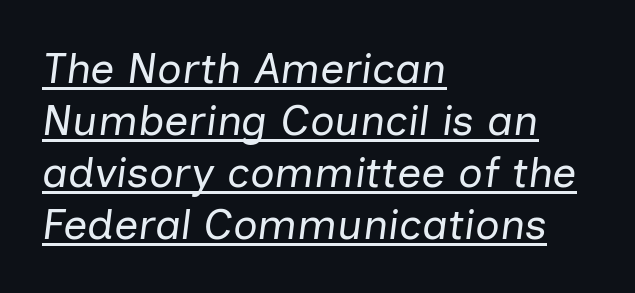
You could not count columns in this text — the font is proportionally spaced. Characters follow at the spacing the type designer built in. Descenders here cross a horizontal rule under the line. This reads as an unemphasized weight, regular at the heaviest. When letters slant like this, we call the style italic. One-word summary of the alignment: left.
